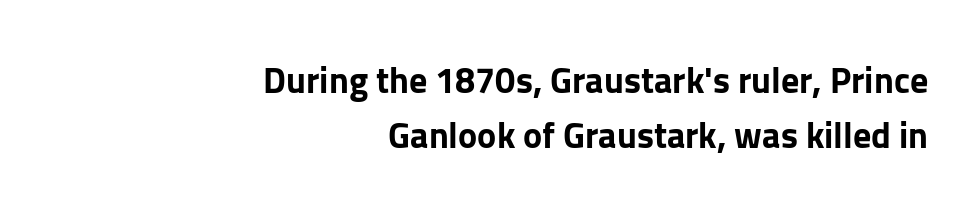
Q: Is the text bold? A: Yes.
Q: Is the text italic (slanted)? A: No, it is upright.
Q: Is the typeface a serif or a sans-serif typeface? A: Sans-serif.
Q: Is the text underlined? A: No.
Q: How is the paragraph aligned? A: Right-aligned.
Q: Is the spacing between letters normal or unusually wide? A: Normal.
Q: Is the spacing between lines tight, normal or loose? A: Normal.
Q: Width (condensed, normal, or wide)? A: Normal.
Q: Stroke contrast? A: Low.
Q: x-height? A: Medium.
Q: Monospaced? A: No.
